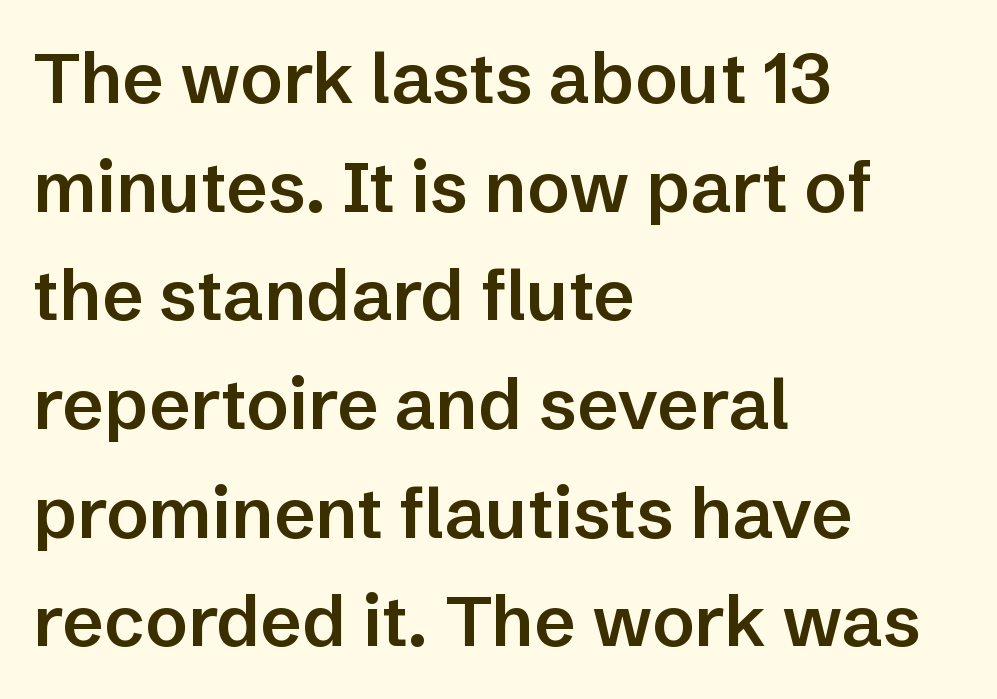
Designer's note — italics off, roman on. Evenly set lines give the paragraph a standard silhouette. The paragraph has a hard left edge and a soft right edge. Grotesque or geometric, the face here clearly has no serifs.
